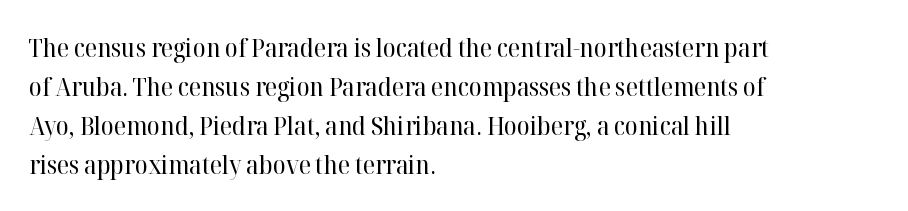
Each new line begins a customary step beneath the previous one. Students, note that the glyphs here touch the page at normal intervals. Letters rest on an invisible, unmarked baseline. Posture: upright roman.
